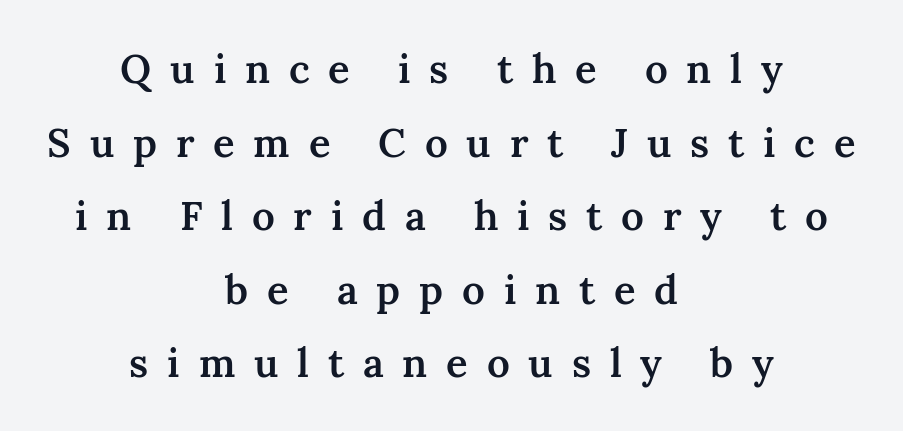
{"serif": "yes", "italic": "no", "bold": "semi", "weight": "semibold", "width": "normal", "stroke_contrast": "medium", "x_height": "medium", "monospaced": "no", "underline": "no", "align": "center", "line_spacing_ratio": 1.84, "letter_spacing": "wide", "letter_spacing_em": 0.47, "glyph_px": 40}
